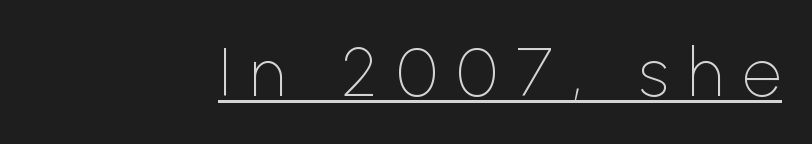
Q: Is the text bold? A: No.
Q: Is the text italic (slanted)? A: No, it is upright.
Q: Is the typeface a serif or a sans-serif typeface? A: Sans-serif.
Q: Is the text underlined? A: Yes.
Q: How is the paragraph aligned? A: Right-aligned.
Q: Is the spacing between letters normal or unusually wide? A: Unusually wide.
Q: Width (condensed, normal, or wide)? A: Normal.
Q: Stroke contrast? A: Low.
Q: x-height? A: Medium.
Q: Monospaced? A: No.
